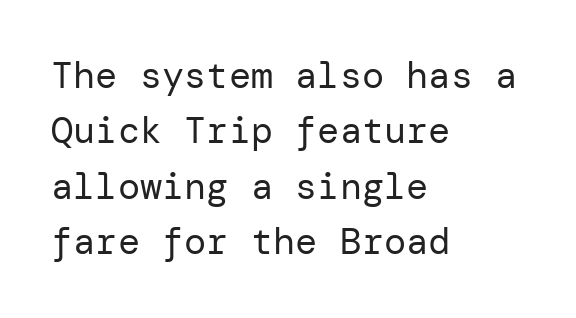
Horizontal bands of white between lines are of average thickness. The space beneath each line is pristine and unruled. Typeset ragged right — the left edge is the straight one. Check where the strokes stop: nothing finishes them off — pure sans. How are the letters spaced? Ordinarily, with no added tracking.
